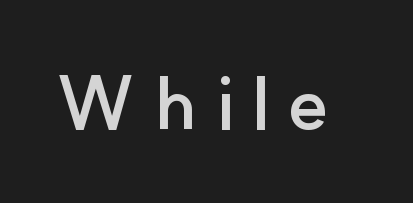
The image shows 75 px semibold sans-serif type, upright; set unusually wide letter spacing (+0.23 em), not underlined; low stroke contrast and a small x-height.
